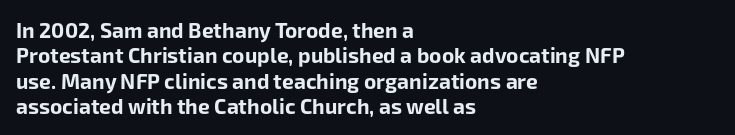
The gaps between neighbouring characters are ordinary and unremarkable. Heavy, bold letterforms. Posture: straight, roman, zero tilt. Caption: multi-line text, flush left, ragged right. Clear beneath every line of the passage.
